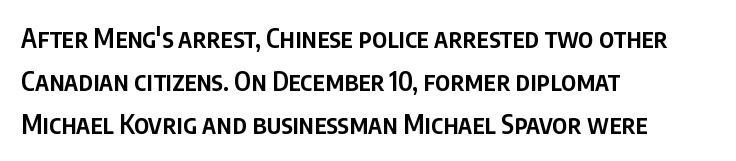
The compositor pushed each line to the left boundary. Horizontal bands of white between lines are of average thickness. Does the weight exceed regular? Yes, but only to semibold. Glyph-to-glyph distance matches everyday printed text. Unlike italic type, these characters show no tilt at all. The area under the type is left untouched.
